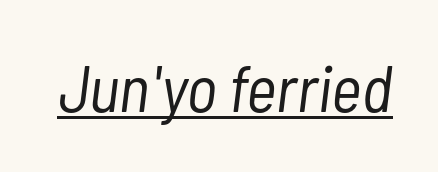
Q: Is the text bold? A: No.
Q: Is the text italic (slanted)? A: Yes, it leans right by about 7 degrees.
Q: Is the text underlined? A: Yes.
Q: Is the spacing between letters normal or unusually wide? A: Normal.
Q: Width (condensed, normal, or wide)? A: Condensed.
Q: Stroke contrast? A: Low.
Q: x-height? A: Medium.
Q: Monospaced? A: No.
